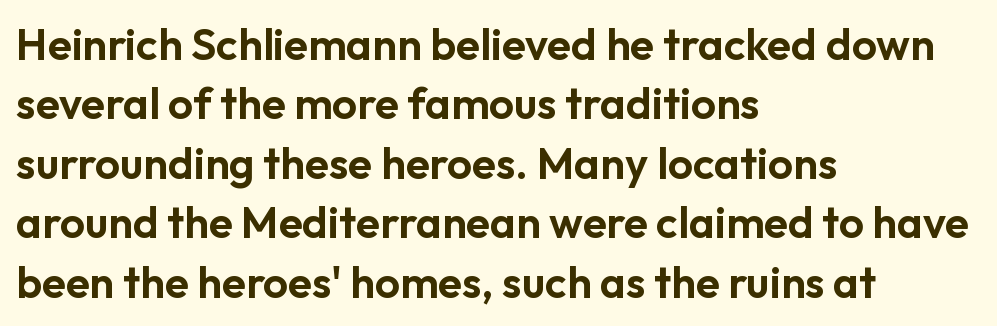
Q: Is the text italic (slanted)? A: No, it is upright.
Q: Is the typeface a serif or a sans-serif typeface? A: Sans-serif.
Q: Is the text underlined? A: No.
Q: How is the paragraph aligned? A: Left-aligned.
Q: Is the spacing between letters normal or unusually wide? A: Normal.
Q: Is the spacing between lines tight, normal or loose? A: Normal.
Q: Width (condensed, normal, or wide)? A: Normal.
Q: Stroke contrast? A: Low.
Q: x-height? A: Medium.
Q: Monospaced? A: No.
